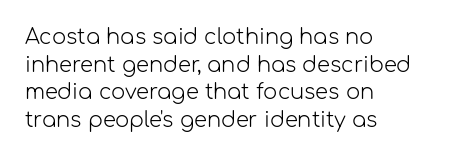
{"italic": "no", "bold": "no", "underline": "no", "align": "left", "line_spacing": "normal", "line_spacing_ratio": 1.31, "letter_spacing": "normal", "letter_spacing_em": 0.0, "glyph_px": 21}
